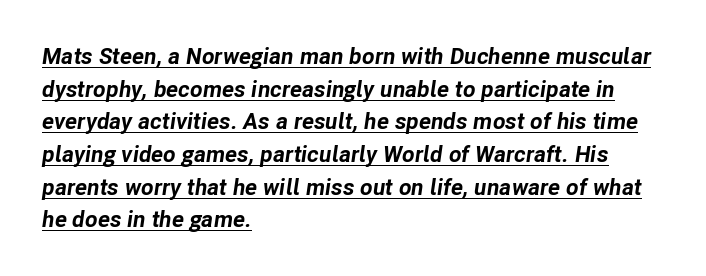
The specimen includes a rule beneath the text block's lines. These lines carry a lot of weight — the face is fully bold. This is oblique type, the kind used for emphasis or titles. The rows are spaced the way most documents space them. Nothing unusual about the tracking: characters are spaced as the font intends.
